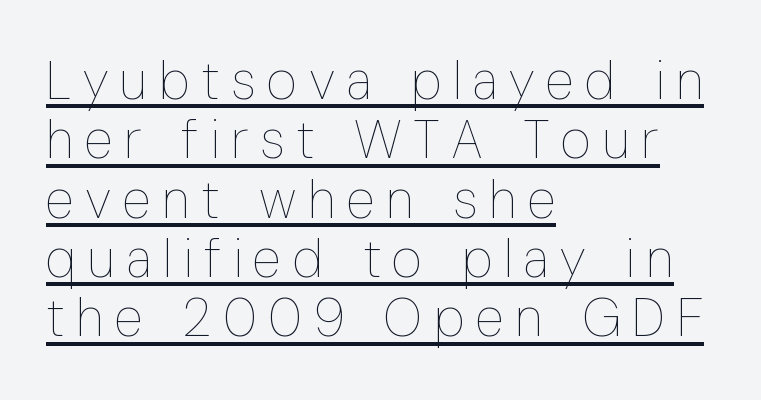
The lettering stays uniformly vertical, giving the passage a roman look. The characters are drawn with everyday or finer stroke widths. Looks like someone drew a line under every word here. Very little white space separates one row of letters from the next.
